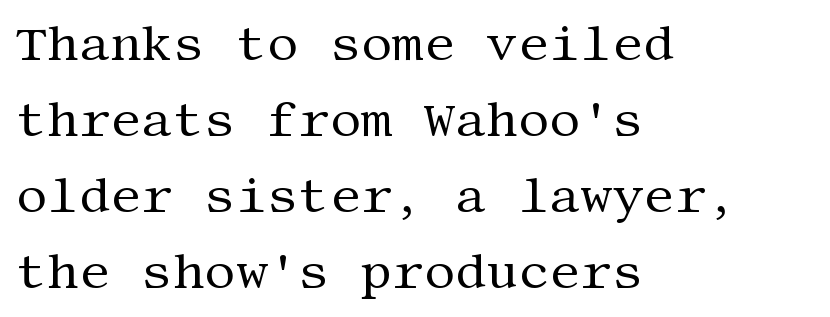
Nothing heavy about these letters — not bold at all. The passage is arranged the way most books set body copy — flush left. This sample uses a serif face. A typesetter would call this leading conventional body-copy spacing. Ordinary non-slanted type is in use.
